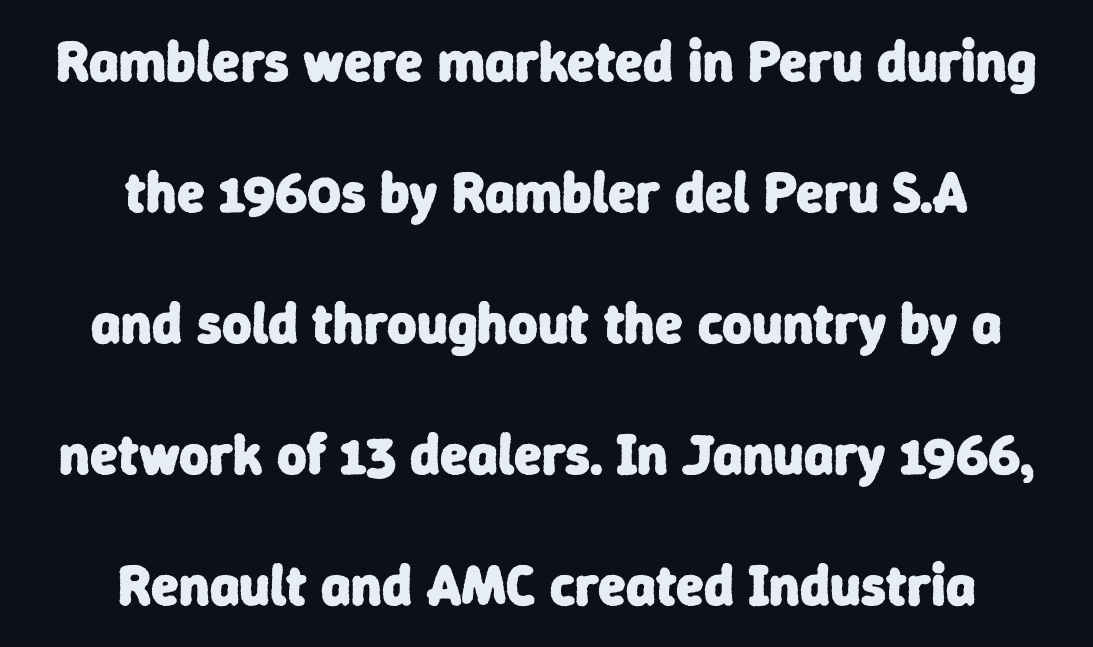
Q: Is the text bold? A: Yes.
Q: Is the typeface a serif or a sans-serif typeface? A: Sans-serif.
Q: Is the text underlined? A: No.
Q: How is the paragraph aligned? A: Centered.
Q: Is the spacing between letters normal or unusually wide? A: Normal.
Q: Is the spacing between lines tight, normal or loose? A: Loose.
Q: Width (condensed, normal, or wide)? A: Normal.
Q: Stroke contrast? A: Low.
Q: x-height? A: Medium.
Q: Monospaced? A: No.
